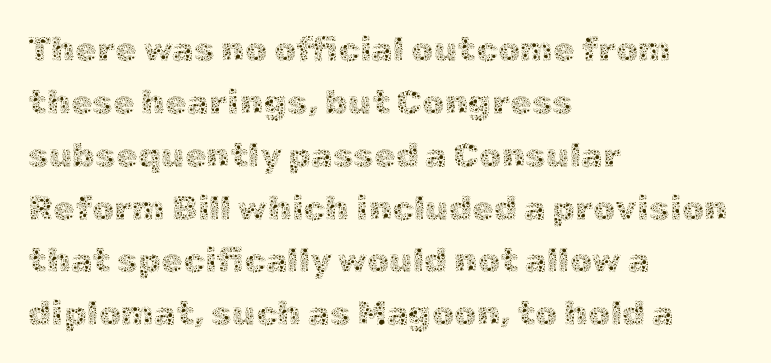
{"italic": "no", "bold": "no", "weight": "thin", "width": "normal", "x_height": "medium", "monospaced": "no", "underline": "no", "align": "left", "line_spacing": "normal", "line_spacing_ratio": 1.51, "letter_spacing": "normal", "letter_spacing_em": 0.0, "glyph_px": 35}
